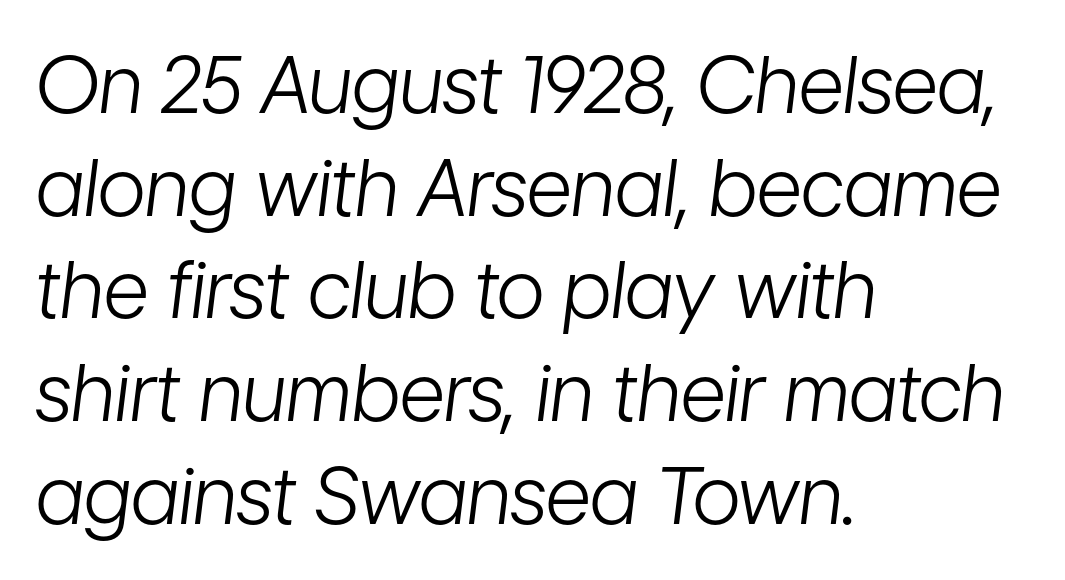
Is this a fixed-width face? No — the glyphs have proportional, varying widths. A student would call this left alignment; a typographer would say flush left, rag right. Does the lettering tilt? It does — this is italic. The letterforms sit at book weight or below. Horizontal bands of white between lines are of average thickness.
